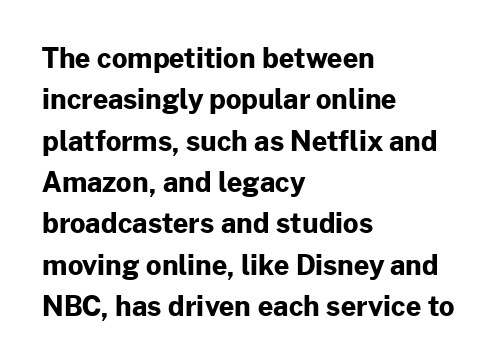
This block has exactly the height ordinary leading produces. The letterforms sit shoulder to shoulder at normal distance. On the weight axis this lands at bold, roughly 700. Line beginnings align vertically; line endings do not. A roman cut, with each character standing at attention.
